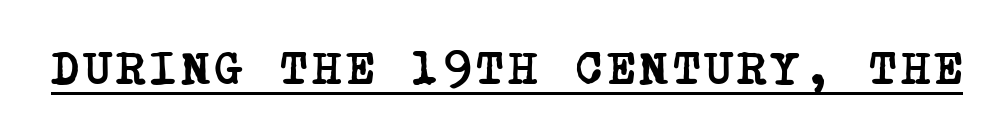
{"serif": "yes", "bold": "yes", "weight": "semibold", "width": "condensed", "stroke_contrast": "low", "x_height": "large", "underline": "yes", "glyph_px": 47}
